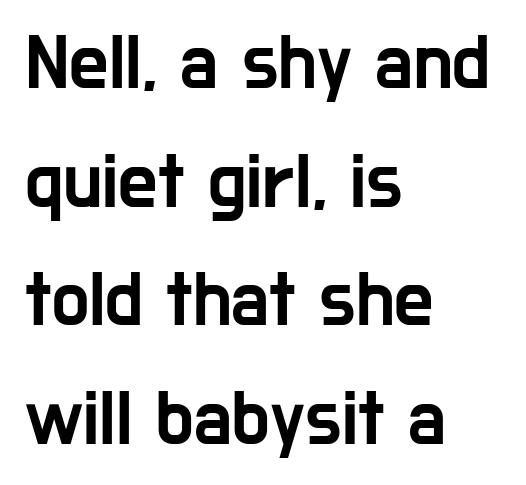
The image shows 78 px condensed sans-serif type, upright; set left-aligned, normal line spacing (1.52x), normal letter spacing, not underlined; low stroke contrast and a medium x-height.
